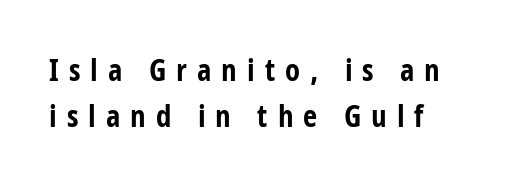
{"serif": "no", "italic": "no", "bold": "yes", "weight": "bold", "width": "condensed", "stroke_contrast": "low", "x_height": "medium", "monospaced": "no", "underline": "no", "line_spacing": "normal", "line_spacing_ratio": 1.48, "letter_spacing": "wide", "letter_spacing_em": 0.32, "glyph_px": 31}
